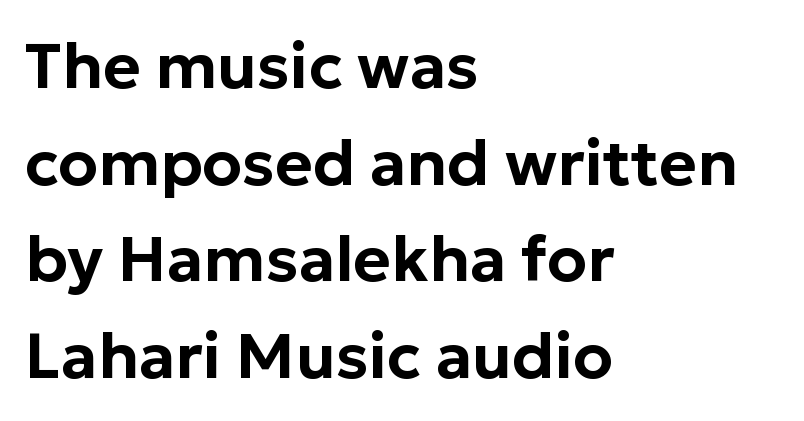
Q: Is the text italic (slanted)? A: No, it is upright.
Q: Is the typeface a serif or a sans-serif typeface? A: Sans-serif.
Q: Is the text underlined? A: No.
Q: How is the paragraph aligned? A: Left-aligned.
Q: Is the spacing between letters normal or unusually wide? A: Normal.
Q: Is the spacing between lines tight, normal or loose? A: Normal.
Q: Width (condensed, normal, or wide)? A: Normal.
Q: Stroke contrast? A: Low.
Q: x-height? A: Medium.
Q: Monospaced? A: No.
